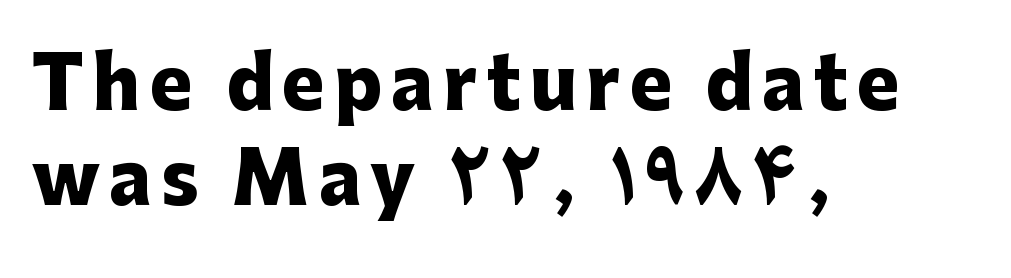
The image shows 71 px heavy sans-serif type, upright; set left-aligned, normal line spacing (1.34x), not underlined; low stroke contrast and a medium x-height.
